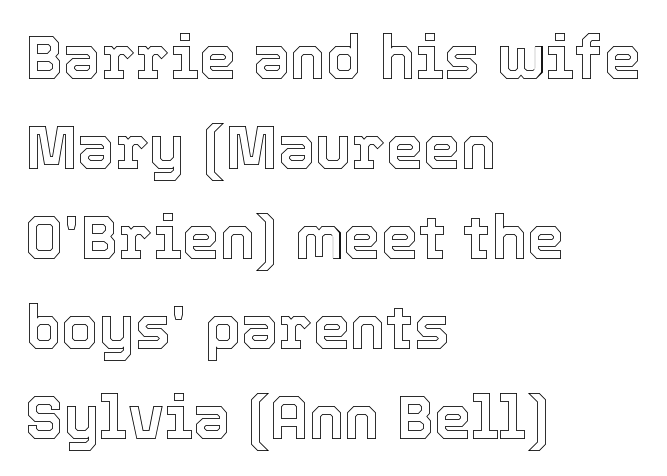
Here the glyphs are tracked normally, forming tight word shapes. Vertically, the passage feels balanced, rows spaced as you'd expect. Note the varied advance widths — an 'i' is clearly narrower than an 'm'. Caption: multi-line text, flush left, ragged right. The passage shown is not underscored anywhere.
